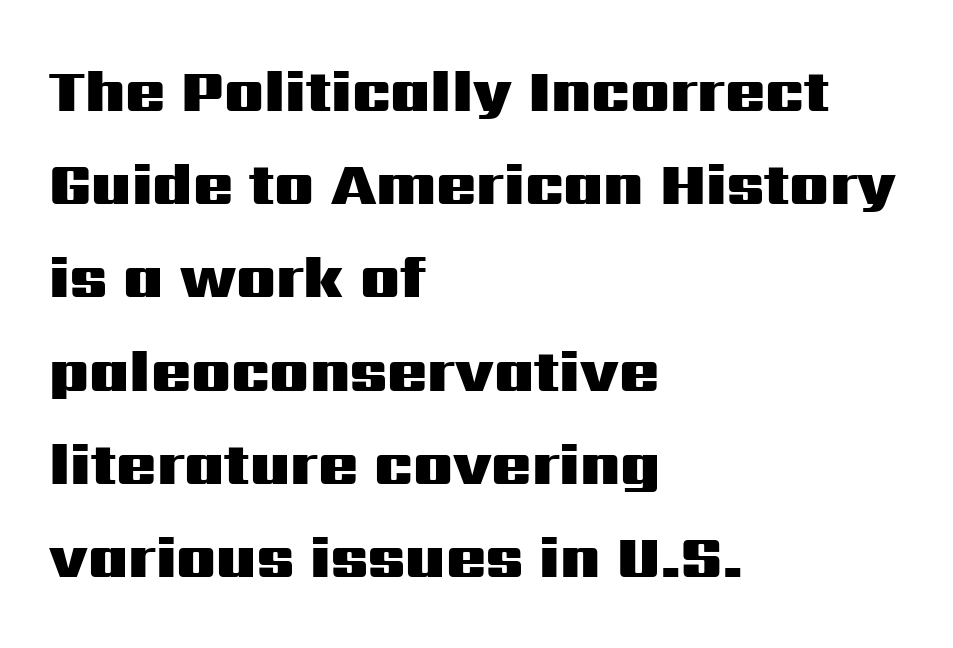
Descenders are the only things crossing below the line. Students, this is bold: see how much ink each stroke carries. A typesetter would call this proportional, since set widths differ per character. Notice how descenders clear the ascenders below comfortably — that's standard leading. Italic? Not at all — the glyphs are vertical.
